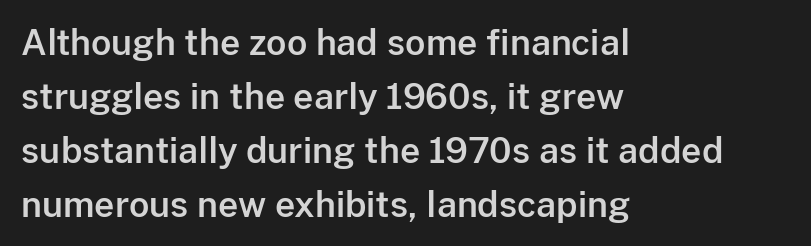
Compared with typical paragraphs, the rows here are spaced about the same. Beneath every word, the page is bare. I'd call this a sans setting — the letters go barefoot. In terms of posture, this sample is upright. Varying glyph widths throughout — classic text-font behaviour.
